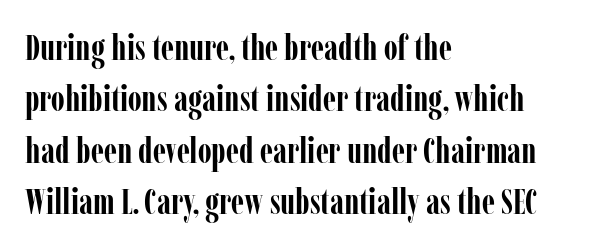
The image shows 36 px semibold, condensed serif type, upright; set left-aligned, normal line spacing (1.43x), normal letter spacing, not underlined; low stroke contrast and a medium x-height.
